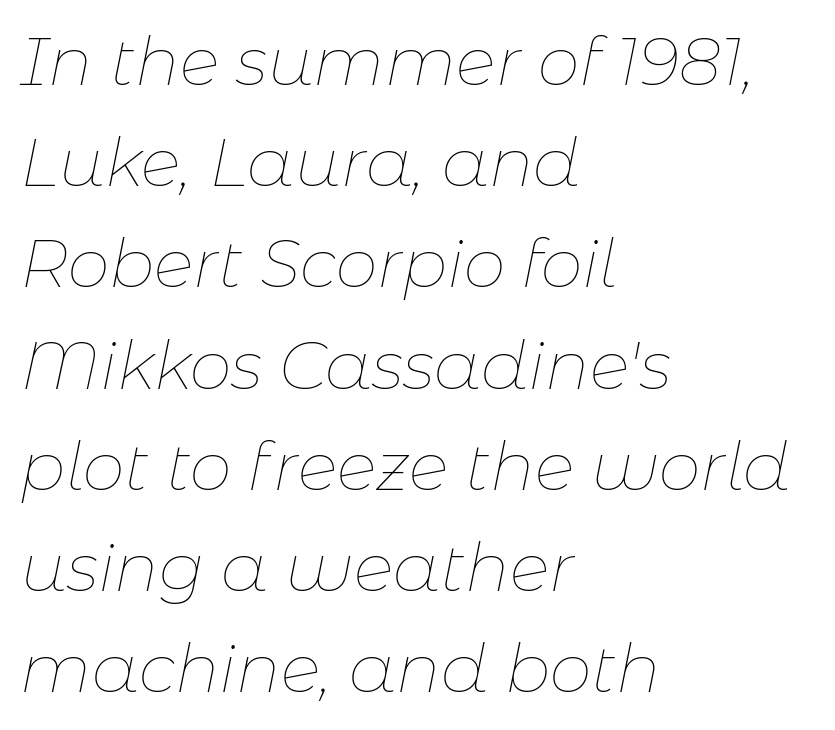
A typesetter would call this proportional, since set widths differ per character. Caption: standard tracking, unaltered. Which margin do the lines hug? The left one — the right edge is uneven. A typesetter would mark this as italic. Compared with a typical body face, this is equally light or lighter still. Normally led — the rows are evenly, conventionally spaced.
